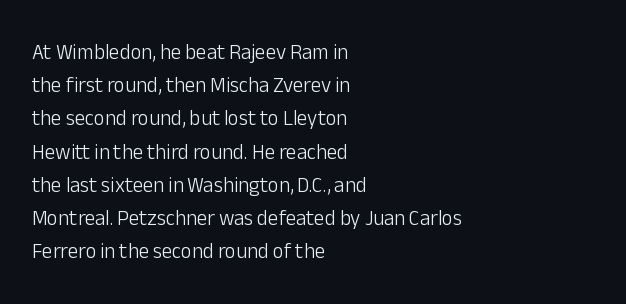
The image shows 21 px text type, upright; set left-aligned, normal line spacing (1.58x), normal letter spacing, not underlined.
